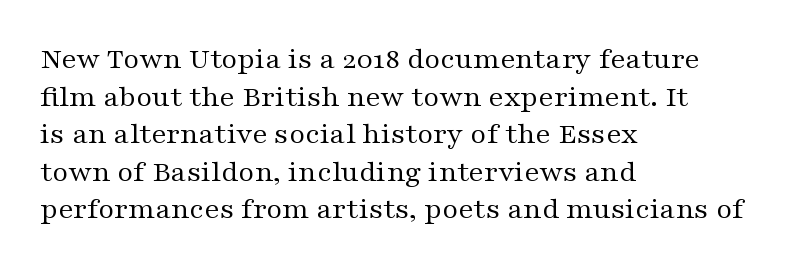
The image shows 31 px regular-weight, wide serif type, upright; set left-aligned, line spacing 1.21x, normal letter spacing, not underlined; medium stroke contrast and a medium x-height.
